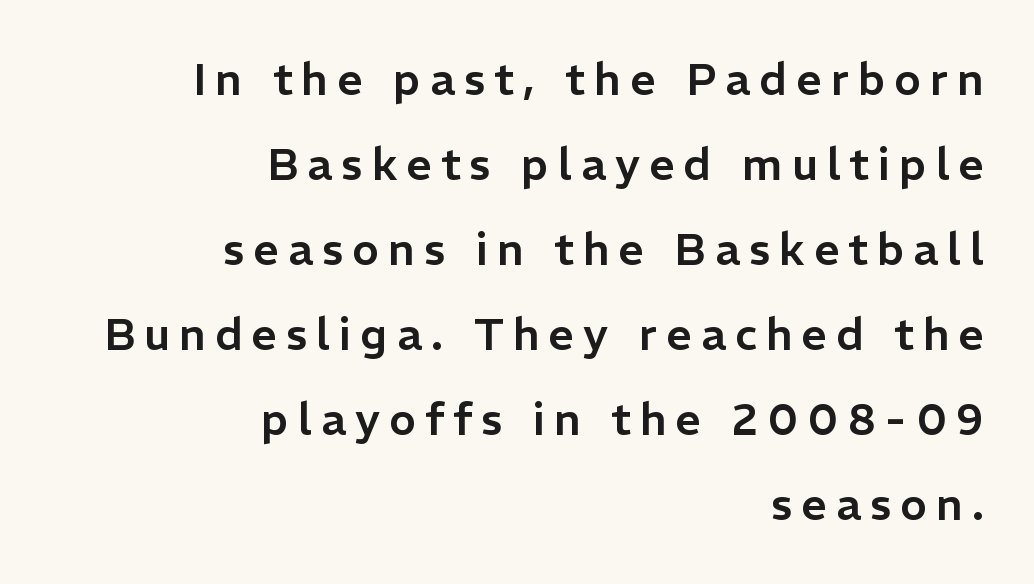
Q: Is the text italic (slanted)? A: No, it is upright.
Q: Is the typeface a serif or a sans-serif typeface? A: Sans-serif.
Q: Is the text underlined? A: No.
Q: How is the paragraph aligned? A: Right-aligned.
Q: Is the spacing between letters normal or unusually wide? A: Unusually wide.
Q: Width (condensed, normal, or wide)? A: Normal.
Q: Stroke contrast? A: Low.
Q: x-height? A: Medium.
Q: Monospaced? A: No.
